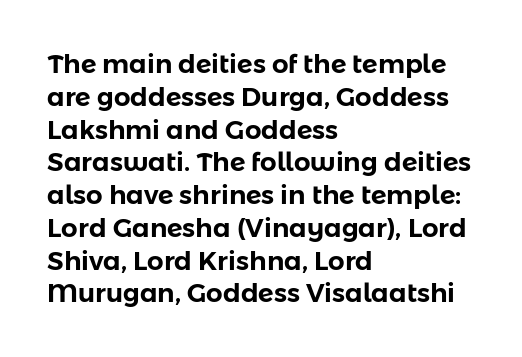
Each new line begins a customary step beneath the previous one. The passage shown is not underscored anywhere. Unlike italic type, these characters show no tilt at all. Casual observation: everything's shoved over to the left.
